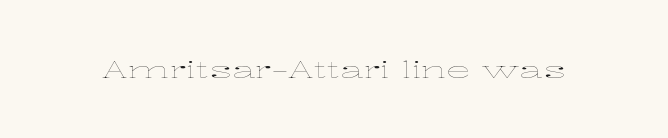
Q: Is the text bold? A: No.
Q: Is the text italic (slanted)? A: No, it is upright.
Q: Is the text underlined? A: No.
Q: Is the spacing between letters normal or unusually wide? A: Normal.
